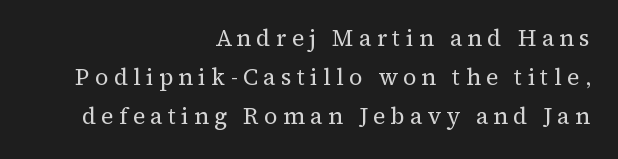
{"italic": "no", "bold": "no", "underline": "no", "align": "right", "line_spacing": "normal", "line_spacing_ratio": 1.7, "letter_spacing": "wide", "letter_spacing_em": 0.23, "glyph_px": 23}
